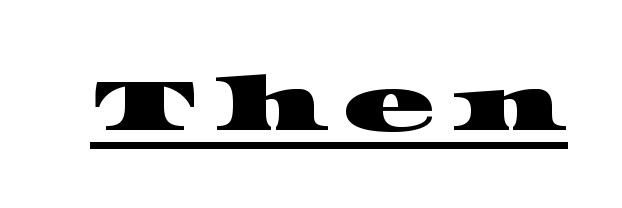
The passage shown is typed in a proportional face where columns would drift. Unlike a clean sans, this face finishes its strokes with serifs. Students, observe the line beneath the letters — that is underlining.
